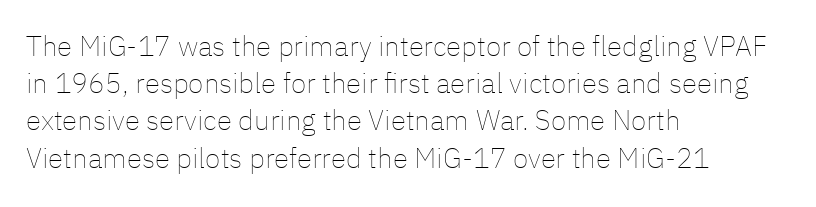
{"italic": "no", "bold": "no", "weight": "thin", "width": "normal", "stroke_contrast": "low", "x_height": "medium", "monospaced": "no", "underline": "no", "align": "left", "line_spacing": "normal", "line_spacing_ratio": 1.33, "letter_spacing": "normal", "letter_spacing_em": 0.0, "glyph_px": 28}
